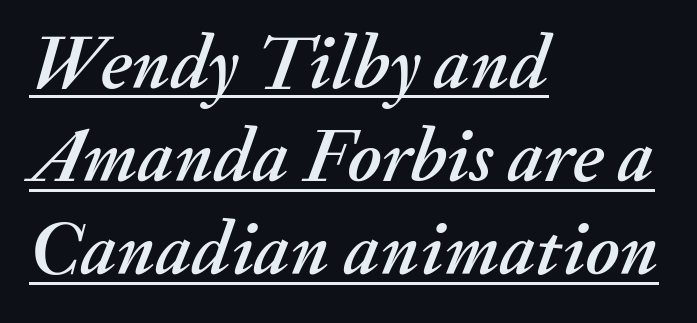
Q: Is the text italic (slanted)? A: Yes, it leans right by about 20 degrees.
Q: Is the text underlined? A: Yes.
Q: How is the paragraph aligned? A: Left-aligned.
Q: Is the spacing between letters normal or unusually wide? A: Normal.
Q: Width (condensed, normal, or wide)? A: Normal.
Q: Stroke contrast? A: Medium.
Q: x-height? A: Small.
Q: Monospaced? A: No.
